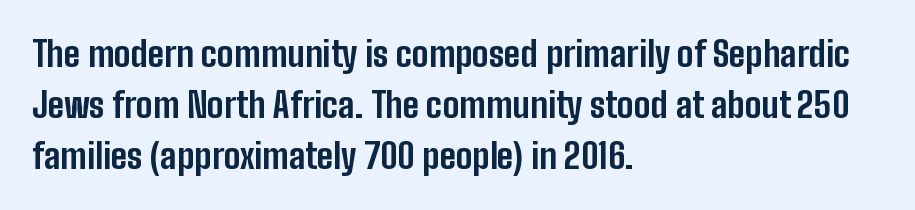
{"serif": "no", "italic": "no", "bold": "yes", "weight": "bold", "width": "condensed", "stroke_contrast": "low", "x_height": "medium", "monospaced": "no", "underline": "no", "align": "left", "line_spacing": "normal", "line_spacing_ratio": 1.46, "letter_spacing": "normal", "letter_spacing_em": 0.0, "glyph_px": 35}
